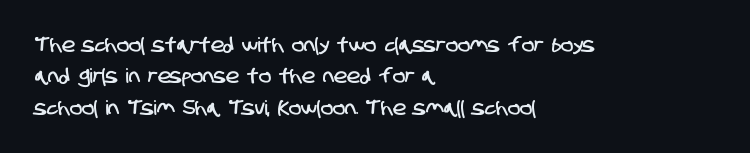
Q: Is the text underlined? A: No.
Q: How is the paragraph aligned? A: Left-aligned.
Q: Is the spacing between letters normal or unusually wide? A: Normal.
Q: Is the spacing between lines tight, normal or loose? A: Normal.
